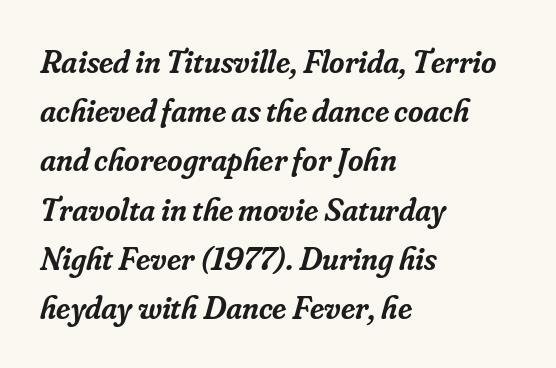
Compared with an ordinary text face, these strokes are moderately heavier — a semibold. Every character sits at an angle, as italics do. The vertical gap from one line to the next is medium. The line texture is even and compact thanks to regular tracking.
